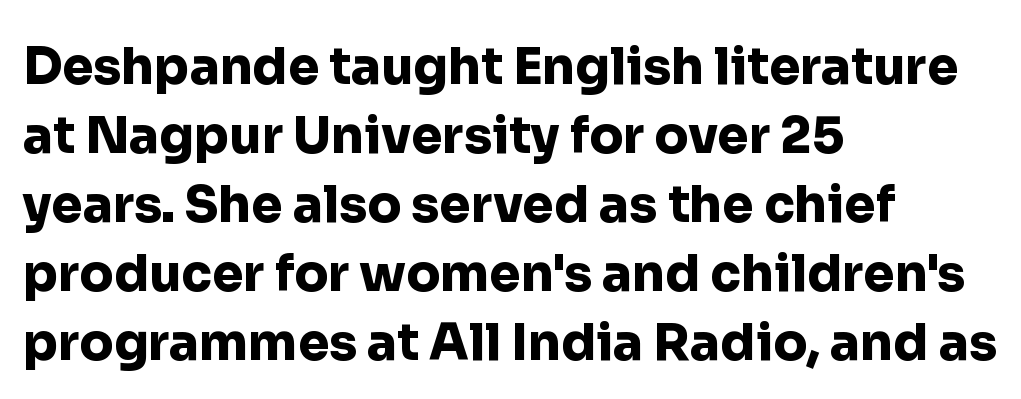
{"serif": "no", "italic": "no", "bold": "yes", "weight": "heavy", "width": "normal", "stroke_contrast": "low", "x_height": "medium", "monospaced": "no", "underline": "no", "align": "left", "line_spacing": "normal", "line_spacing_ratio": 1.38, "letter_spacing": "normal", "letter_spacing_em": 0.0, "glyph_px": 50}
